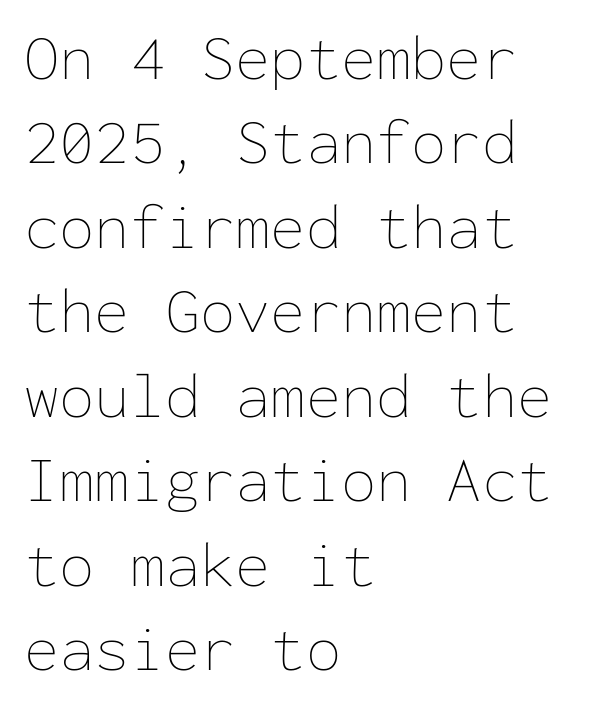
The image shows 64 px thin type, upright, monospaced; set left-aligned, normal line spacing (1.32x), normal letter spacing, not underlined; low stroke contrast and a medium x-height.
